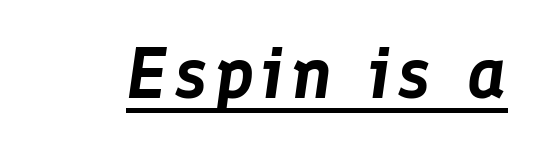
{"italic": "yes", "lean": "right", "slant_degrees": 8, "width": "normal", "stroke_contrast": "low", "x_height": "medium", "monospaced": "no", "underline": "yes", "glyph_px": 73}
